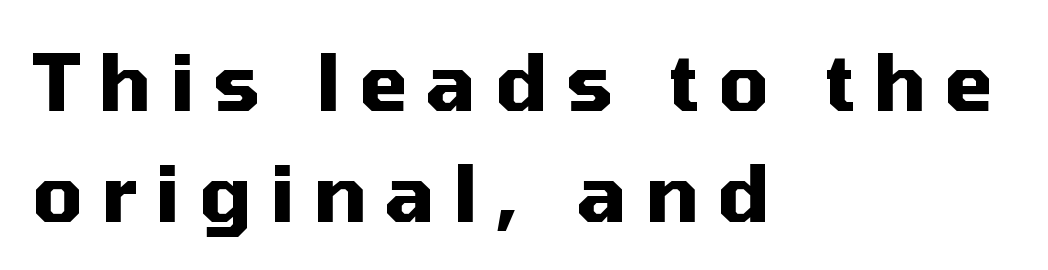
The rendering uses a bold face; every stroke is thick and dark. How would I describe the line gaps? Plain and ordinary. The rendering uses natural spacing where letterforms have individual widths. Horizontal alignment here is leftward, the default for most running prose. Someone cranked the tracking dial way up on this one.
